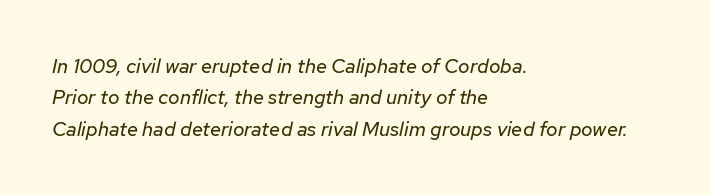
The cut favours lightness, reaching ordinary text weight at its darkest. Italic? Definitely — the glyphs are oblique. Quick note: underline off. Where is the straight margin? On the left. A normal amount of white space separates one row of letters from the next.
